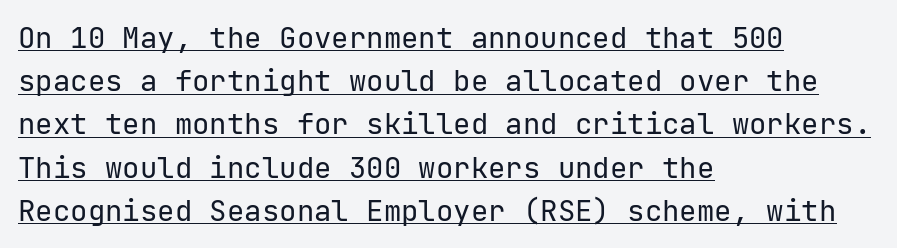
{"serif": "no", "italic": "no", "bold": "no", "weight": "regular", "width": "normal", "stroke_contrast": "low", "x_height": "medium", "underline": "yes", "align": "left", "line_spacing": "normal", "line_spacing_ratio": 1.49, "letter_spacing": "normal", "letter_spacing_em": 0.0, "glyph_px": 29}
